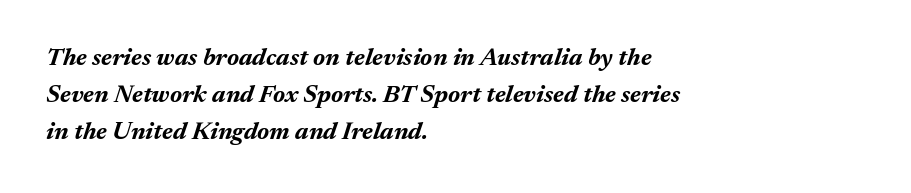
Q: Is the text bold? A: Yes.
Q: Is the text italic (slanted)? A: Yes, it leans right by about 17 degrees.
Q: Is the text underlined? A: No.
Q: How is the paragraph aligned? A: Left-aligned.
Q: Is the spacing between letters normal or unusually wide? A: Normal.
Q: Is the spacing between lines tight, normal or loose? A: Normal.
